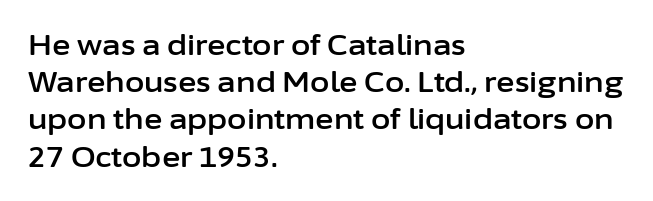
The image shows 28 px sans-serif type, upright; set left-aligned, normal line spacing (1.33x), normal letter spacing, not underlined; low stroke contrast and a medium x-height.
